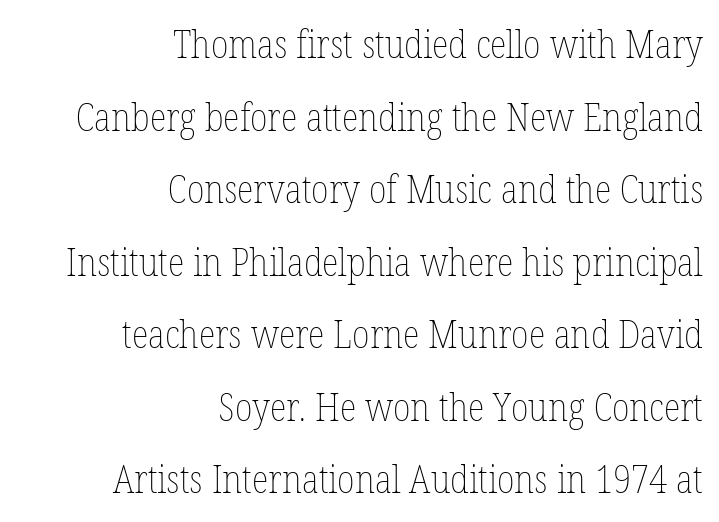
Weight: in the light-to-regular range. These lines keep a tight, regular rhythm from letter to letter. Short and long lines alike share a common ending point at right. Just letters on the line, the space beneath them empty. Posture: upright roman. These lines are rendered in a variable-pitch font.
